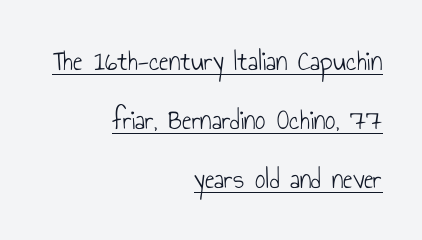
{"serif": "no", "italic": "no", "bold": "no", "weight": "light", "width": "condensed", "stroke_contrast": "low", "x_height": "small", "monospaced": "no", "underline": "yes", "align": "right", "line_spacing": "loose", "line_spacing_ratio": 2.03, "letter_spacing": "normal", "letter_spacing_em": 0.0, "glyph_px": 29}
